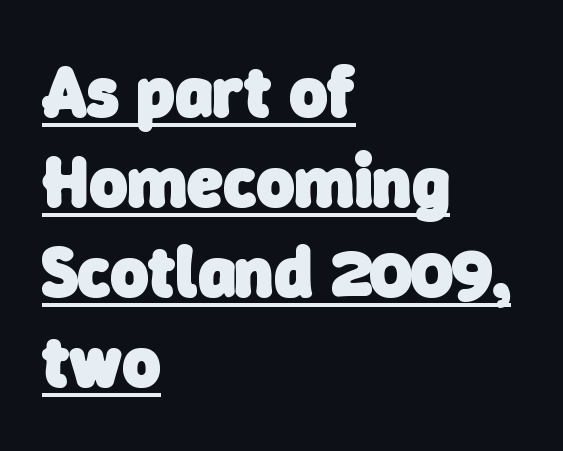
{"serif": "no", "bold": "yes", "weight": "heavy", "width": "normal", "stroke_contrast": "low", "x_height": "medium", "monospaced": "no", "underline": "yes", "align": "left", "line_spacing": "normal", "line_spacing_ratio": 1.25, "letter_spacing": "normal", "letter_spacing_em": 0.0, "glyph_px": 72}
